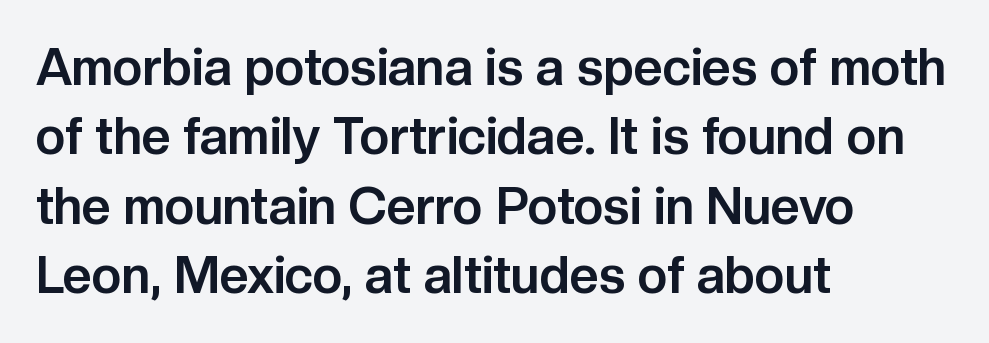
Visually the block forms a straight wall on the left and a jagged coastline on the right. Honestly, there is no underline to notice here at all. Horizontal bands of white between lines are of average thickness. Classification — sans serif. The glyphs have the mass of a bold cut.
